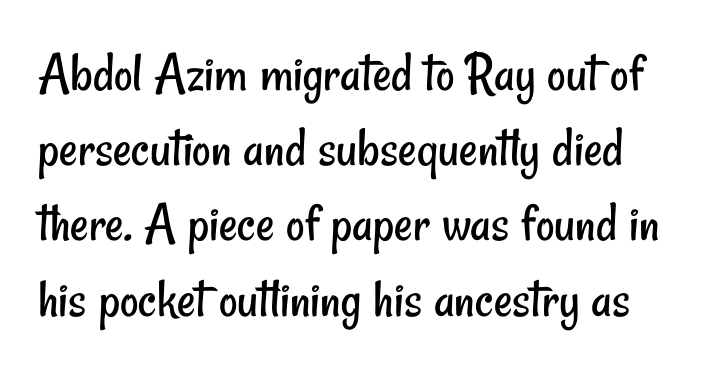
The rendering shows plain stroke endings on the letterforms — a sans-serif design. These lines sit exactly where default settings would place them. The letterforms sit at book weight or below. Beneath every word, the page is bare. The face used here is proportionally spaced, like ordinary book or web type.
